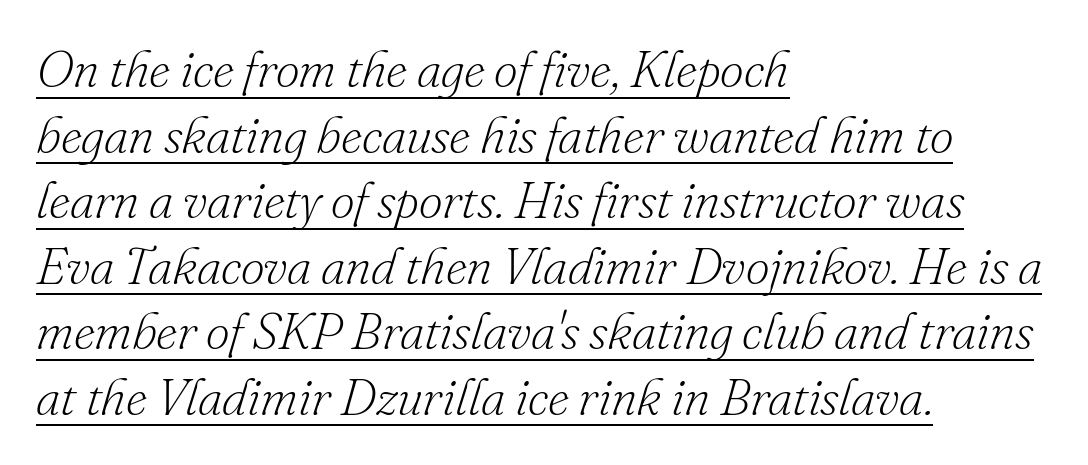
{"serif": "yes", "italic": "yes", "lean": "right", "slant_degrees": 16, "bold": "no", "weight": "light", "width": "normal", "stroke_contrast": "low", "x_height": "small", "monospaced": "no", "underline": "yes", "align": "left", "line_spacing": "normal", "line_spacing_ratio": 1.26, "letter_spacing": "normal", "letter_spacing_em": 0.0, "glyph_px": 52}
